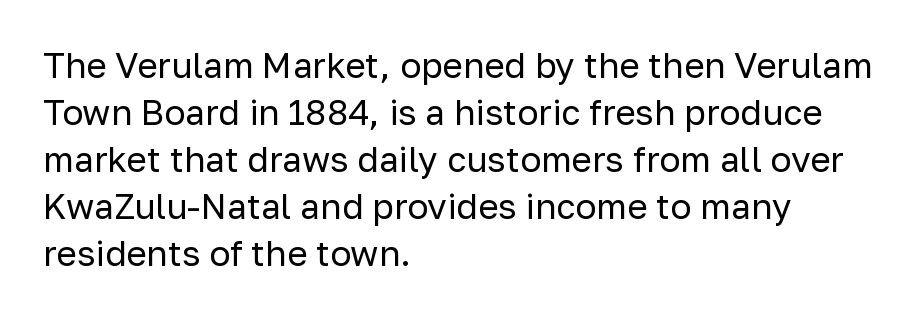
{"serif": "no", "italic": "no", "bold": "no", "weight": "regular", "width": "normal", "stroke_contrast": "low", "x_height": "medium", "monospaced": "no", "underline": "no", "align": "left", "line_spacing": "normal", "line_spacing_ratio": 1.34, "letter_spacing": "normal", "letter_spacing_em": 0.0, "glyph_px": 35}
